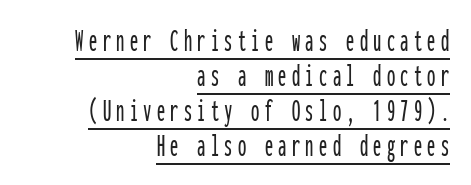
{"serif": "no", "italic": "no", "width": "condensed", "stroke_contrast": "low", "x_height": "medium", "monospaced": "yes", "underline": "yes", "align": "right", "line_spacing": "tight", "line_spacing_ratio": 1.06, "glyph_px": 33}
